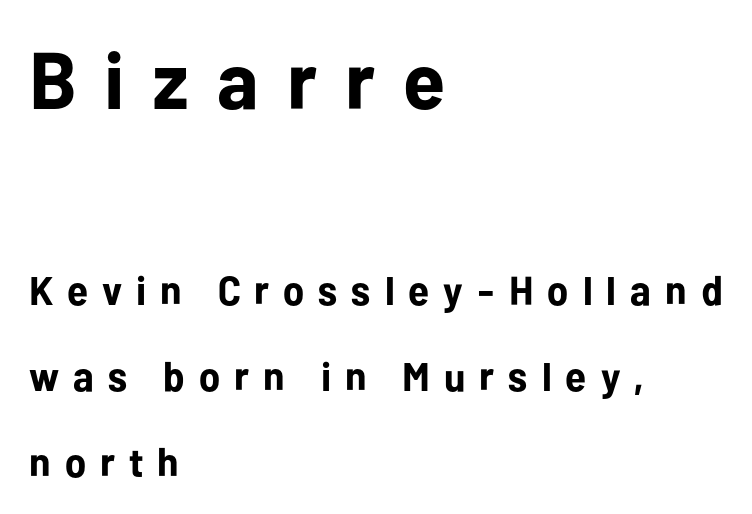
Typesetter's note: full bold, strokes at maximum text heaviness. Unlike italic type, these characters show no tilt at all. Does the type have serifs? No, each stem ends abruptly. Each new line begins a long way beneath the previous one. If you drew a ruler down the left edge, every line would touch it. The more generous point size was reserved for the upper chunk.
